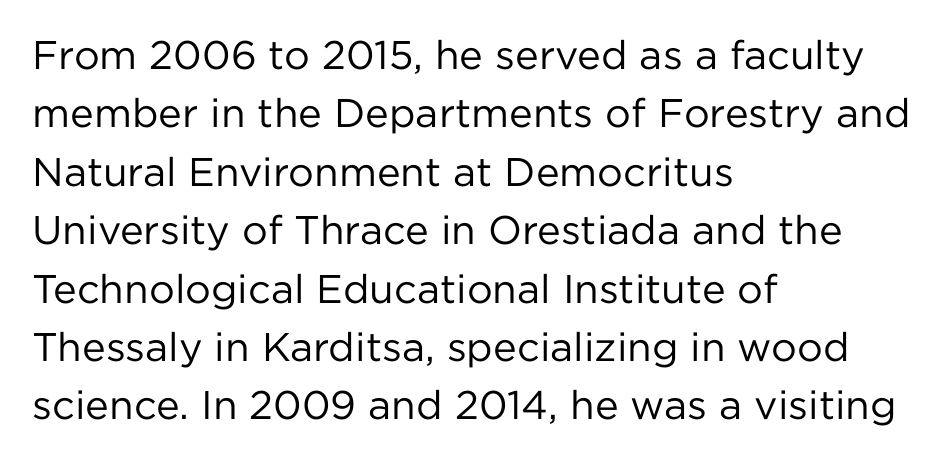
The image shows 40 px regular-weight sans-serif type, upright; set left-aligned, normal line spacing (1.46x), normal letter spacing, not underlined; low stroke contrast and a medium x-height.
